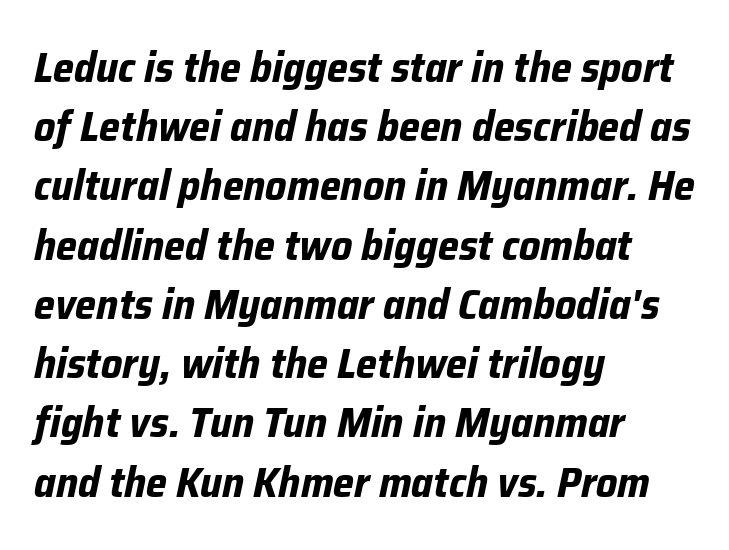
{"italic": "yes", "lean": "right", "slant_degrees": 12, "bold": "yes", "weight": "bold", "width": "normal", "stroke_contrast": "low", "x_height": "medium", "monospaced": "no", "underline": "no", "align": "left", "line_spacing": "normal", "line_spacing_ratio": 1.41, "letter_spacing": "normal", "letter_spacing_em": 0.0, "glyph_px": 42}
